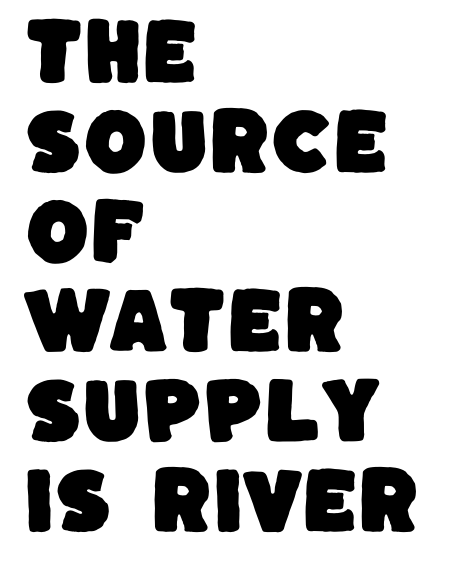
The image shows 73 px sans-serif type; set left-aligned, line spacing 1.23x, normal letter spacing, not underlined; low stroke contrast and a large x-height.
